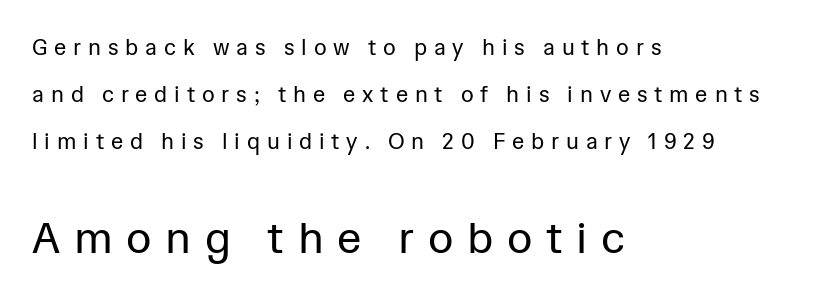
Q: Is the text bold? A: No.
Q: Is the text italic (slanted)? A: No, it is upright.
Q: Is the typeface a serif or a sans-serif typeface? A: Sans-serif.
Q: Is the text underlined? A: No.
Q: How is the paragraph aligned? A: Left-aligned.
Q: Is the spacing between letters normal or unusually wide? A: Unusually wide.
Q: Is the spacing between lines tight, normal or loose? A: Loose.
Q: Which block of text is set in a larger size, the first (top) or the second (bottom)? A: The second (bottom) one.
Q: Width (condensed, normal, or wide)? A: Normal.
Q: Stroke contrast? A: Low.
Q: x-height? A: Medium.
Q: Monospaced? A: No.
